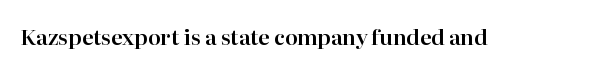
{"italic": "no", "underline": "no", "letter_spacing": "normal", "letter_spacing_em": 0.0, "glyph_px": 21}
